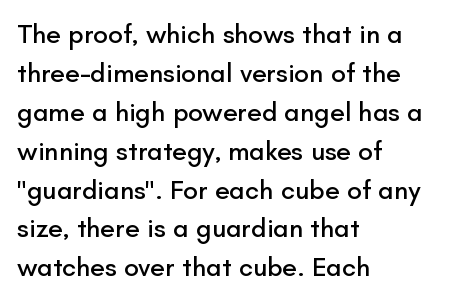
This block has exactly the height ordinary leading produces. The specimen reads as upright at a glance. Letters rest on an invisible, unmarked baseline. Compared with typical body copy, the letter spacing here is the same.
